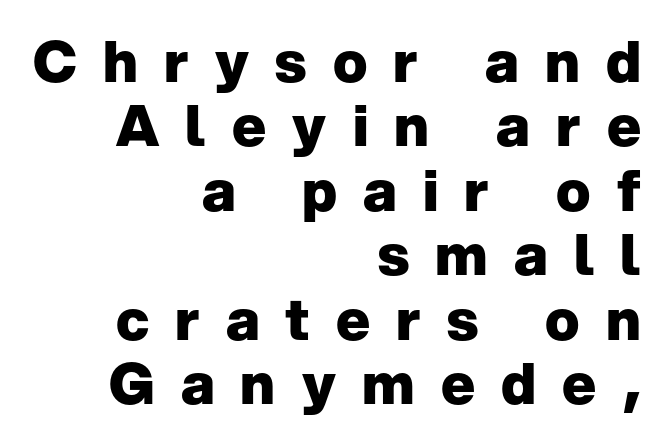
The image shows 57 px heavy sans-serif type, upright; set right-aligned, tight line spacing (1.13x), unusually wide letter spacing (+0.46 em), not underlined; low stroke contrast and a medium x-height.
